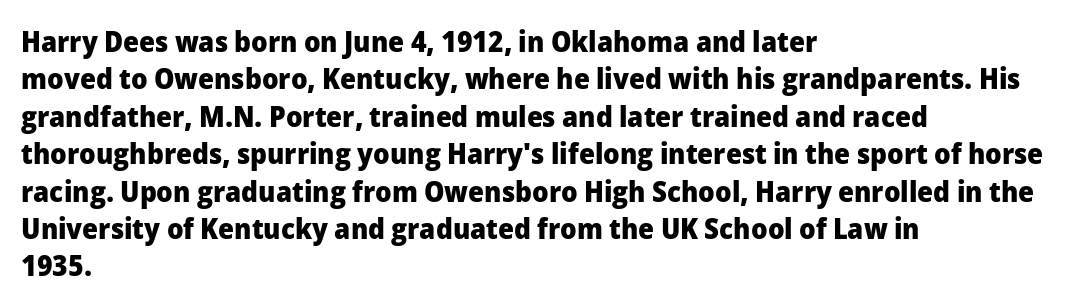
{"serif": "no", "italic": "no", "bold": "yes", "weight": "heavy", "width": "normal", "stroke_contrast": "low", "x_height": "medium", "monospaced": "no", "underline": "no", "align": "left", "line_spacing": "normal", "line_spacing_ratio": 1.29, "letter_spacing": "normal", "letter_spacing_em": 0.0, "glyph_px": 29}
